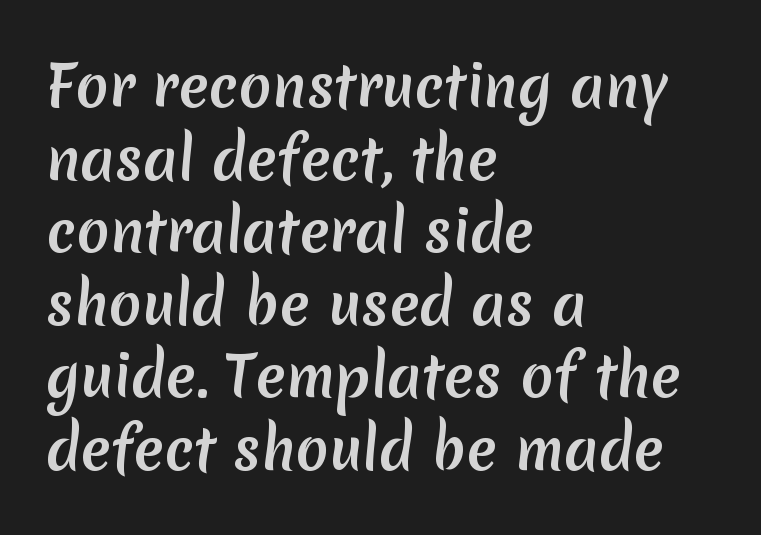
The image shows 55 px sans-serif type; set left-aligned, normal line spacing (1.32x), normal letter spacing, not underlined; medium stroke contrast and a medium x-height.
